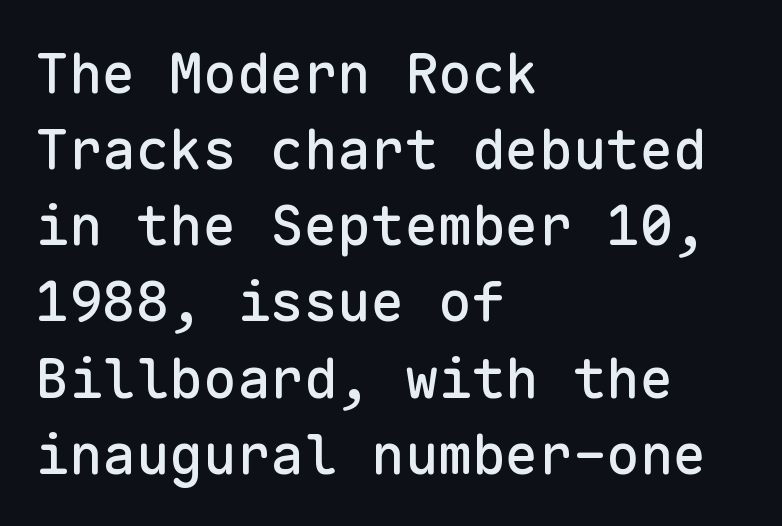
{"serif": "no", "italic": "no", "width": "normal", "stroke_contrast": "low", "x_height": "medium", "monospaced": "yes", "underline": "no", "align": "left", "line_spacing": "normal", "line_spacing_ratio": 1.36, "letter_spacing": "normal", "letter_spacing_em": 0.0, "glyph_px": 56}
